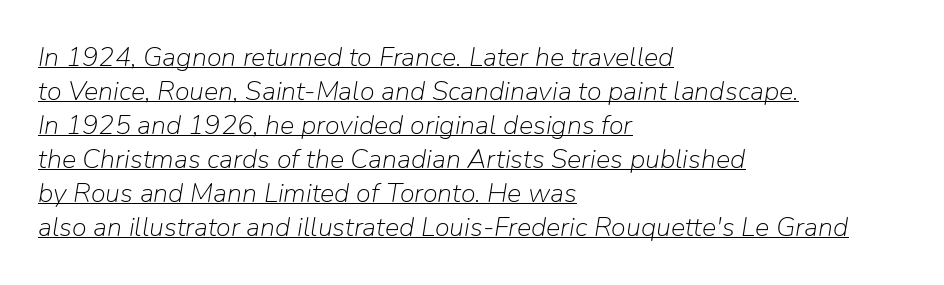
A rule runs beneath these lines of type. In terms of posture, this sample is oblique. This rendering uses left alignment, leaving the right contour irregular. The face looks like a standard text weight, possibly lighter. Nothing unusual about the tracking: characters are spaced as the font intends. Students, observe: this is what conventionally led text looks like.
